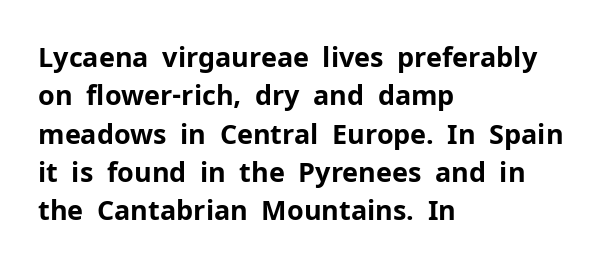
The image shows 27 px bold type, upright; set left-aligned, normal line spacing (1.42x), normal letter spacing, not underlined.
